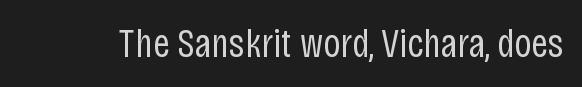
Q: Is the text bold? A: No.
Q: Is the text italic (slanted)? A: No, it is upright.
Q: Is the typeface a serif or a sans-serif typeface? A: Sans-serif.
Q: Is the text underlined? A: No.
Q: Is the spacing between letters normal or unusually wide? A: Normal.
Q: Width (condensed, normal, or wide)? A: Condensed.
Q: Stroke contrast? A: Low.
Q: x-height? A: Large.
Q: Monospaced? A: No.
